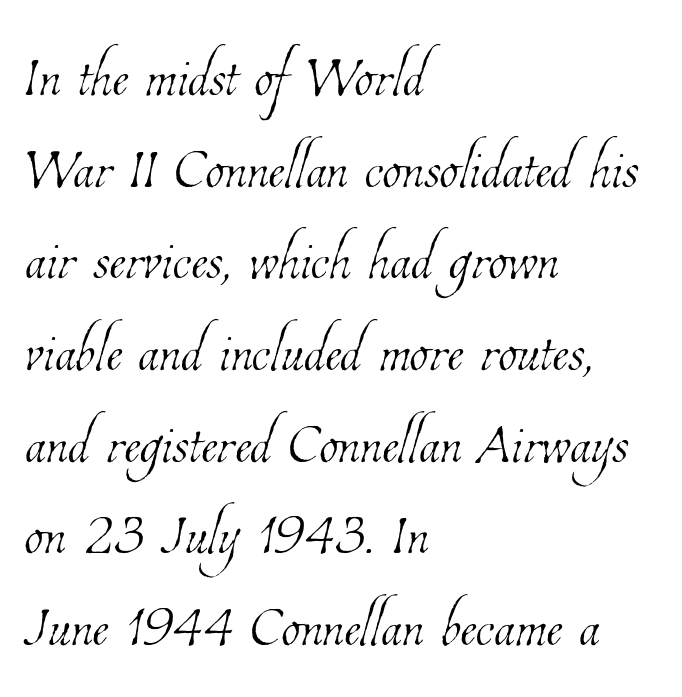
Q: Is the text bold? A: No.
Q: Is the text underlined? A: No.
Q: How is the paragraph aligned? A: Left-aligned.
Q: Is the spacing between letters normal or unusually wide? A: Normal.
Q: Width (condensed, normal, or wide)? A: Condensed.
Q: Stroke contrast? A: Low.
Q: x-height? A: Medium.
Q: Monospaced? A: No.
